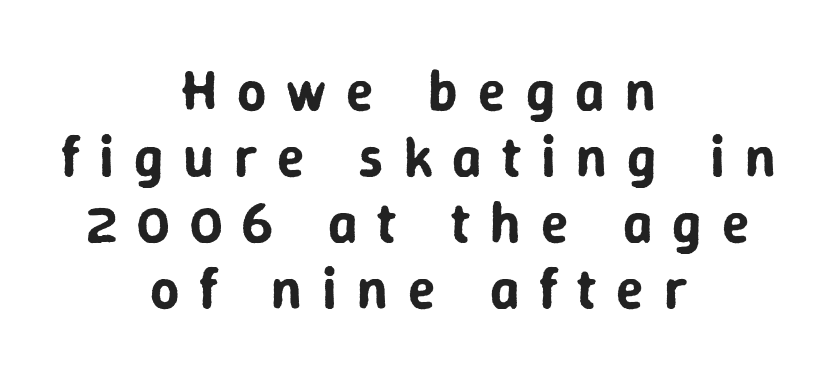
Compared with a flush-left layout, this one balances lines on the center instead. Serifs: no, the terminals of the letterforms are clean. The letters advance in unequal steps, a hallmark of proportional type. The zone under the glyphs is completely vacant.
